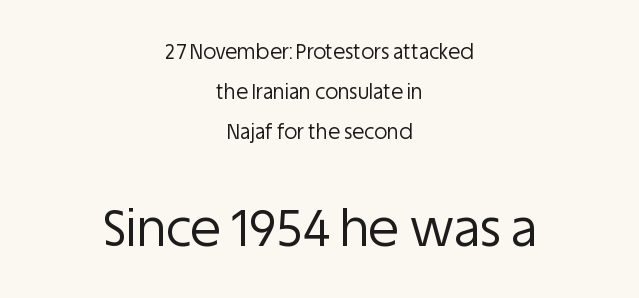
The image shows 50 px regular-weight sans-serif type, upright; set centered, loose line spacing (2.0x), normal letter spacing, not underlined; the second (bottom) block is 2.5x larger; low stroke contrast and a large x-height.
